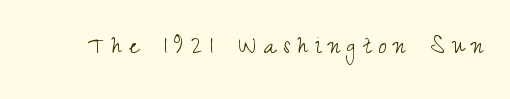
{"serif": "no", "italic": "no", "bold": "no", "weight": "light", "width": "condensed", "stroke_contrast": "medium", "x_height": "small", "monospaced": "no", "underline": "no", "letter_spacing": "wide", "letter_spacing_em": 0.27, "glyph_px": 28}
